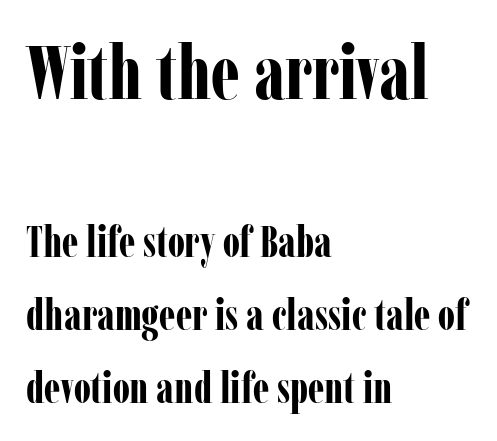
The image shows 76 px bold, condensed serif type, upright; set left-aligned, normal line spacing (1.7x), normal letter spacing, not underlined; the first (top) block is 1.77x larger; low stroke contrast and a medium x-height.
